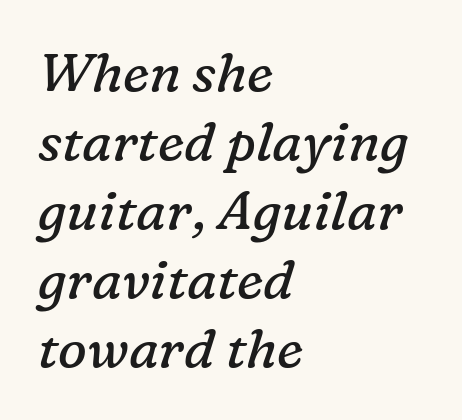
Character widths vary here, with narrow letters taking less room than wide ones. Letter spacing: default. The words here are not underlined. The glyphs in this specimen are seriffed.
